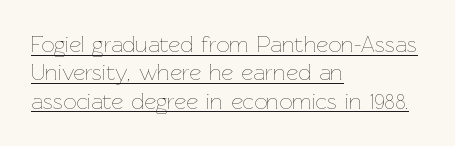
Q: Is the text bold? A: No.
Q: Is the text italic (slanted)? A: No, it is upright.
Q: Is the text underlined? A: Yes.
Q: How is the paragraph aligned? A: Left-aligned.
Q: Is the spacing between letters normal or unusually wide? A: Normal.
